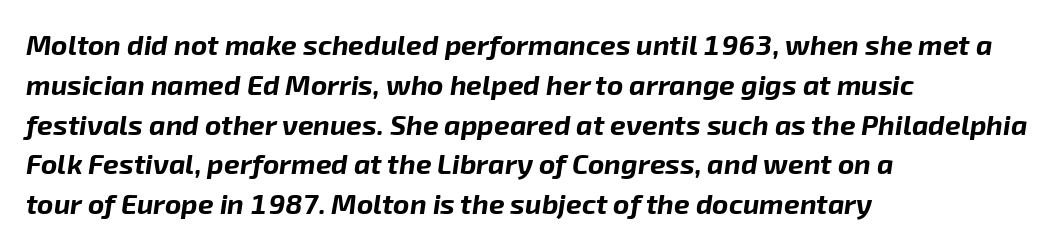
The image shows 28 px bold type, italic (leaning right); set left-aligned, normal line spacing (1.42x), normal letter spacing, not underlined; low stroke contrast and a medium x-height.
